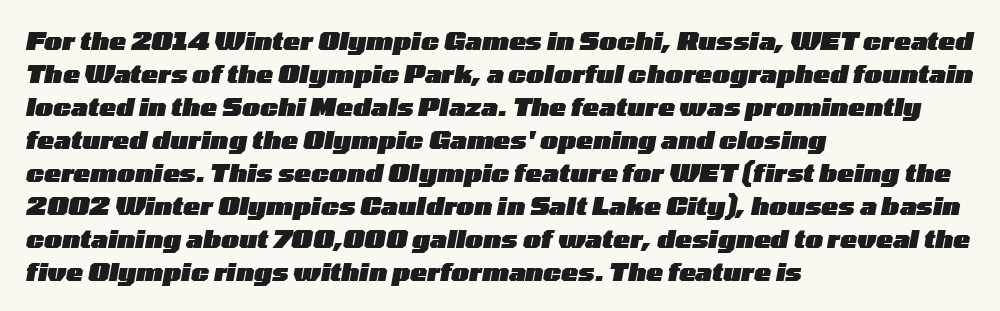
Q: Is the text bold? A: Yes.
Q: Is the text italic (slanted)? A: Yes, it leans right by about 10 degrees.
Q: Is the text underlined? A: No.
Q: How is the paragraph aligned? A: Left-aligned.
Q: Is the spacing between letters normal or unusually wide? A: Normal.
Q: Is the spacing between lines tight, normal or loose? A: Normal.
